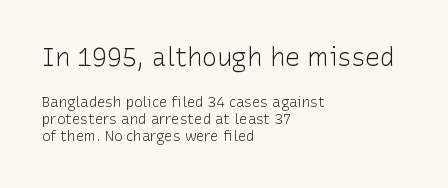
{"italic": "no", "bold": "no", "underline": "no", "align": "left", "line_spacing_ratio": 1.23, "letter_spacing": "normal", "letter_spacing_em": 0.0, "larger_block": "first", "size_ratio": 1.79, "glyph_px": 25}
